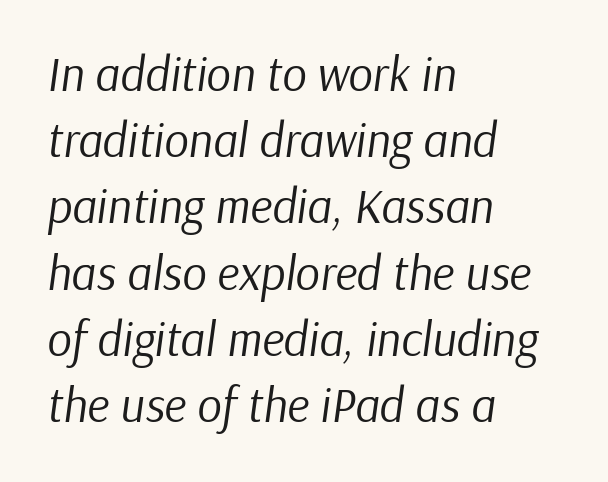
{"italic": "yes", "lean": "right", "slant_degrees": 9, "bold": "no", "weight": "regular", "width": "normal", "stroke_contrast": "low", "x_height": "medium", "monospaced": "no", "underline": "no", "align": "left", "line_spacing": "normal", "line_spacing_ratio": 1.38, "letter_spacing": "normal", "letter_spacing_em": 0.0, "glyph_px": 48}
